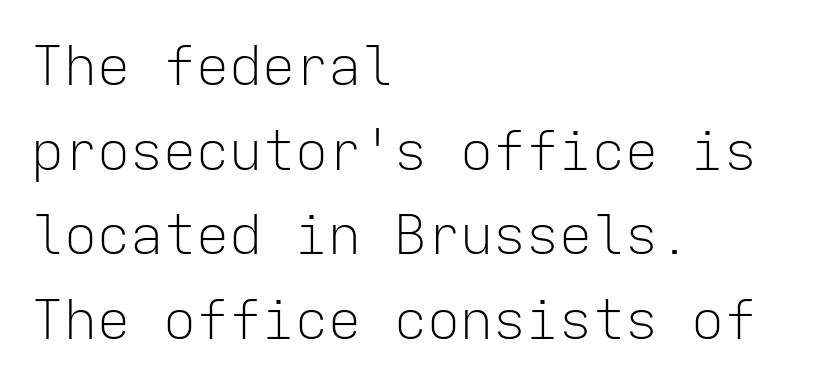
The image shows 55 px light sans-serif type, upright, monospaced; set left-aligned, normal line spacing (1.54x), normal letter spacing, not underlined; low stroke contrast and a medium x-height.
